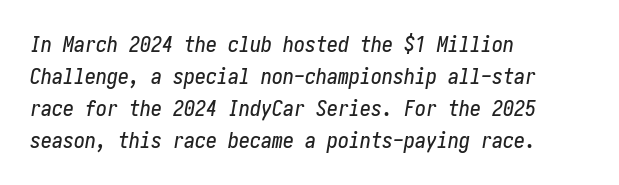
The image shows 22 px text type, italic (leaning right); set left-aligned, normal line spacing (1.46x), normal letter spacing, not underlined.
